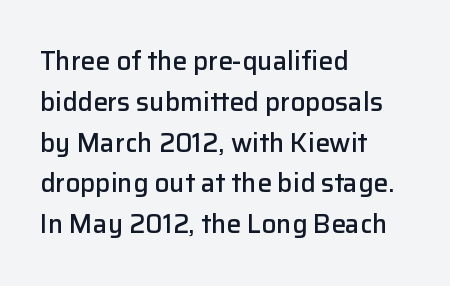
Caption: semibold face, moderately heavy strokes. Students, observe: this is what conventionally led text looks like. Quick note: not italic, upright. A bare baseline throughout the passage.
